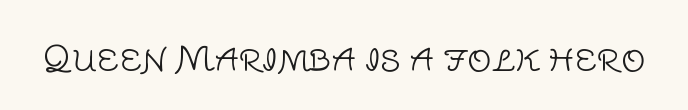
Q: Is the text bold? A: No.
Q: Is the text italic (slanted)? A: Yes.
Q: Is the typeface a serif or a sans-serif typeface? A: Sans-serif.
Q: Is the text underlined? A: No.
Q: Is the spacing between letters normal or unusually wide? A: Normal.
Q: Width (condensed, normal, or wide)? A: Normal.
Q: Stroke contrast? A: Low.
Q: x-height? A: Large.
Q: Monospaced? A: No.
